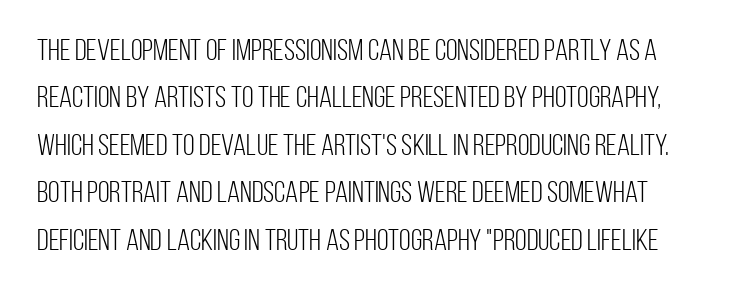
{"serif": "no", "italic": "no", "bold": "no", "weight": "light", "width": "condensed", "stroke_contrast": "low", "x_height": "large", "monospaced": "no", "underline": "no", "line_spacing": "normal", "line_spacing_ratio": 1.58, "letter_spacing": "normal", "letter_spacing_em": 0.0, "glyph_px": 30}
